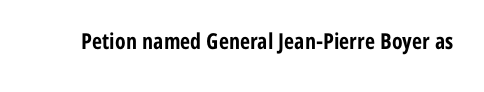
{"italic": "no", "bold": "yes", "underline": "no", "letter_spacing": "normal", "letter_spacing_em": 0.0, "glyph_px": 22}
